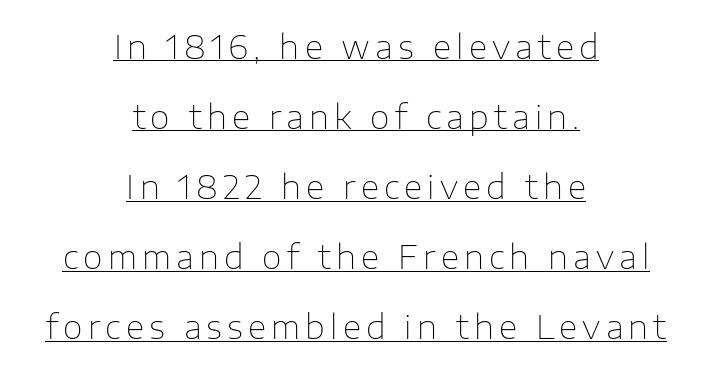
The characters are drawn with everyday or finer stroke widths. A student would call this center alignment; a typographer would say set centered. The words here are underlined. A typesetter would call this proportional, since set widths differ per character. It's the straight-up-and-down kind of type. A great deal of white space separates one row of letters from the next.
